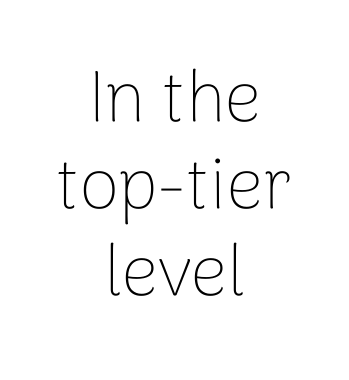
The image shows 72 px thin sans-serif type, upright; set centered, line spacing 1.21x, normal letter spacing, not underlined; low stroke contrast and a medium x-height.
